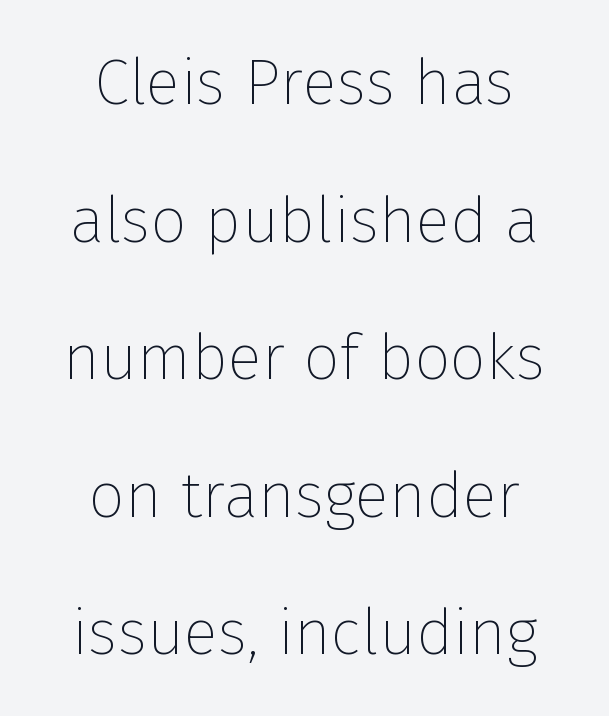
{"serif": "no", "italic": "no", "bold": "no", "weight": "thin", "width": "normal", "stroke_contrast": "low", "x_height": "medium", "monospaced": "no", "underline": "no", "align": "center", "line_spacing": "loose", "line_spacing_ratio": 2.15, "letter_spacing": "normal", "letter_spacing_em": 0.0, "glyph_px": 64}
